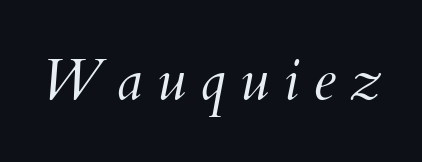
Q: Is the text bold? A: No.
Q: Is the text italic (slanted)? A: Yes, it leans right by about 12 degrees.
Q: Is the text underlined? A: No.
Q: Is the spacing between letters normal or unusually wide? A: Unusually wide.
Q: Width (condensed, normal, or wide)? A: Normal.
Q: Stroke contrast? A: Medium.
Q: x-height? A: Small.
Q: Monospaced? A: No.
